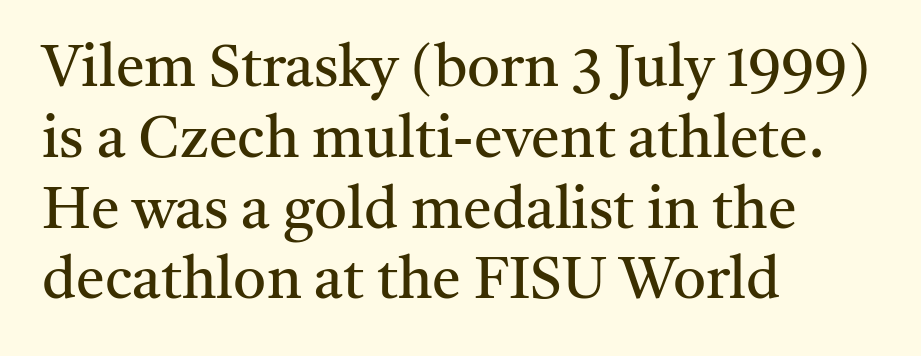
Posture: vertical. Inter-character spacing is left at the font's built-in metrics. Stems and bowls with no extra thickness — not bold. Quick note: underline off. Each letter keeps its own natural width here, so spacing adapts to shape. Does the copy run flush right? No — it runs flush left.
